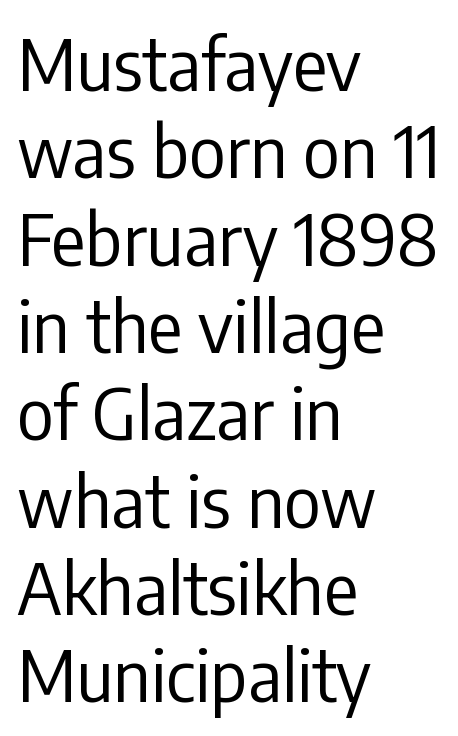
Each word holds together tightly as a unit, with standard inter-letter gaps. One-word summary of the alignment: left. Nothing sits at the stroke ends, so this counts as sans-serif. If you drew a line through each stem, it would be perfectly vertical. The rendering uses natural spacing where letterforms have individual widths.
